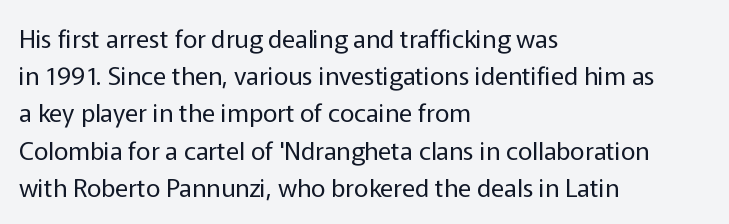
The image shows 25 px text type, upright; set left-aligned, normal line spacing (1.49x), normal letter spacing, not underlined.
